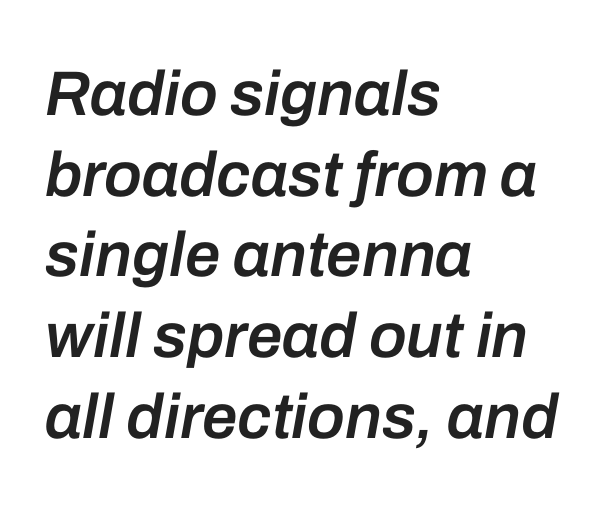
Q: Is the text bold? A: Semi-bold.
Q: Is the text italic (slanted)? A: Yes, it leans right by about 10 degrees.
Q: Is the text underlined? A: No.
Q: How is the paragraph aligned? A: Left-aligned.
Q: Is the spacing between letters normal or unusually wide? A: Normal.
Q: Is the spacing between lines tight, normal or loose? A: Normal.
Q: Width (condensed, normal, or wide)? A: Normal.
Q: Stroke contrast? A: Low.
Q: x-height? A: Medium.
Q: Monospaced? A: No.
